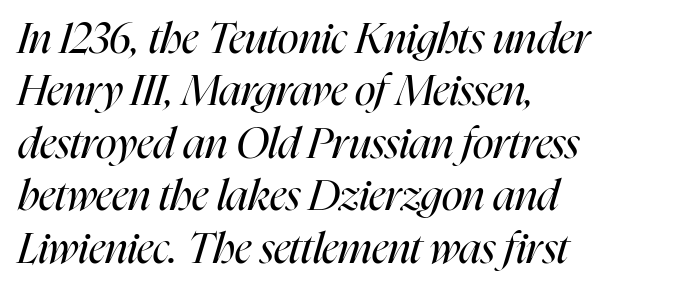
The image shows 43 px regular-weight, condensed type, italic (leaning right); set left-aligned, line spacing 1.22x, normal letter spacing, not underlined; high stroke contrast and a medium x-height.
